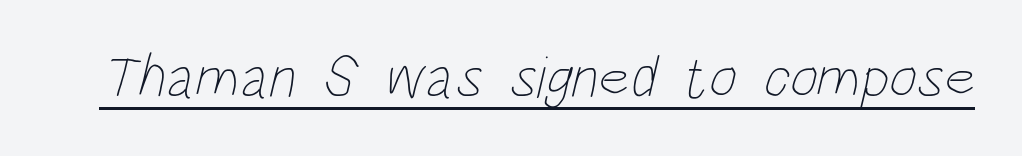
This reads as an unemphasized weight, regular at the heaviest. Varying glyph widths throughout — classic text-font behaviour. The rendered words wear a rule along their underside. The line texture is even and compact thanks to regular tracking.
